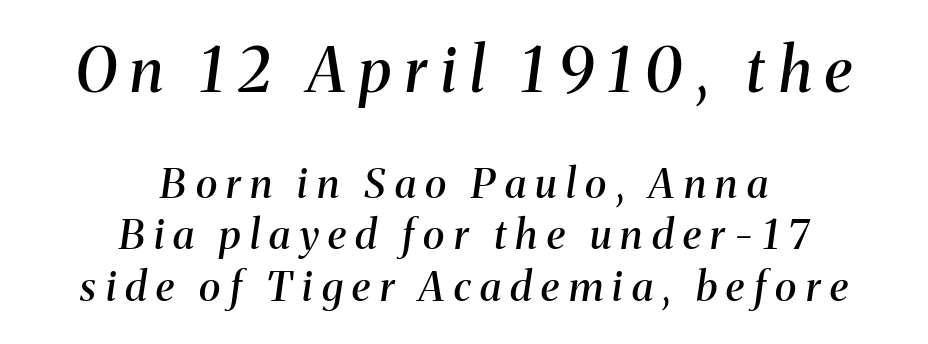
Q: Is the text bold? A: Semi-bold.
Q: Is the text italic (slanted)? A: Yes, it leans right by about 8 degrees.
Q: Is the typeface a serif or a sans-serif typeface? A: Serif.
Q: Is the text underlined? A: No.
Q: How is the paragraph aligned? A: Centered.
Q: Is the spacing between letters normal or unusually wide? A: Unusually wide.
Q: Is the spacing between lines tight, normal or loose? A: Normal.
Q: Which block of text is set in a larger size, the first (top) or the second (bottom)? A: The first (top) one.
Q: Width (condensed, normal, or wide)? A: Normal.
Q: Stroke contrast? A: Medium.
Q: x-height? A: Medium.
Q: Monospaced? A: No.
